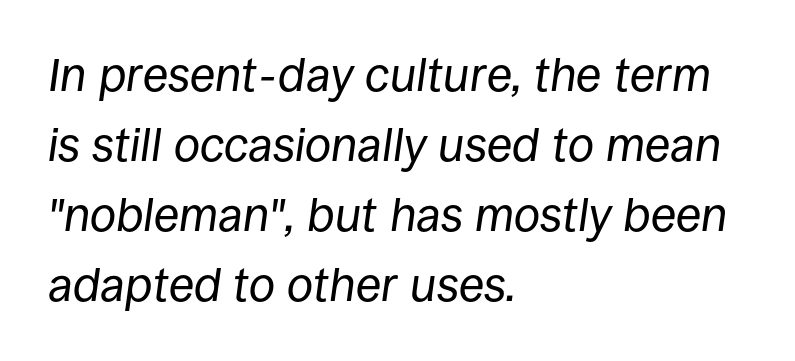
Q: Is the text bold? A: No.
Q: Is the text italic (slanted)? A: Yes, it leans right by about 8 degrees.
Q: Is the text underlined? A: No.
Q: How is the paragraph aligned? A: Left-aligned.
Q: Is the spacing between letters normal or unusually wide? A: Normal.
Q: Is the spacing between lines tight, normal or loose? A: Normal.
Q: Width (condensed, normal, or wide)? A: Normal.
Q: Stroke contrast? A: Low.
Q: x-height? A: Large.
Q: Monospaced? A: No.
